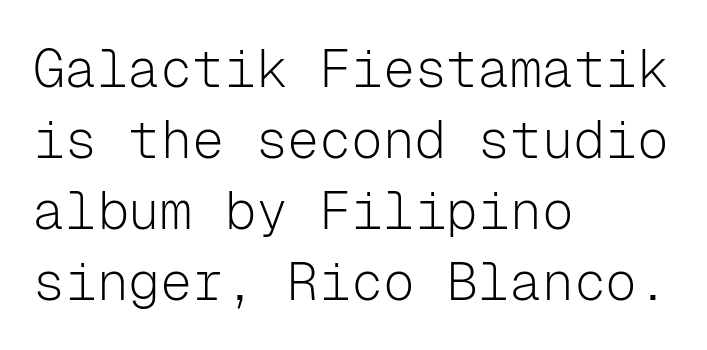
{"serif": "no", "italic": "no", "bold": "no", "weight": "light", "width": "normal", "stroke_contrast": "low", "x_height": "medium", "monospaced": "yes", "underline": "no", "align": "left", "line_spacing": "normal", "line_spacing_ratio": 1.34, "letter_spacing": "normal", "letter_spacing_em": 0.0, "glyph_px": 53}
